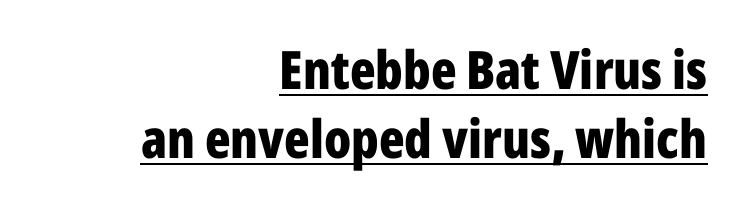
Q: Is the text bold? A: Yes.
Q: Is the text italic (slanted)? A: No, it is upright.
Q: Is the typeface a serif or a sans-serif typeface? A: Sans-serif.
Q: Is the text underlined? A: Yes.
Q: How is the paragraph aligned? A: Right-aligned.
Q: Is the spacing between letters normal or unusually wide? A: Normal.
Q: Is the spacing between lines tight, normal or loose? A: Normal.
Q: Width (condensed, normal, or wide)? A: Condensed.
Q: Stroke contrast? A: Low.
Q: x-height? A: Medium.
Q: Monospaced? A: No.
